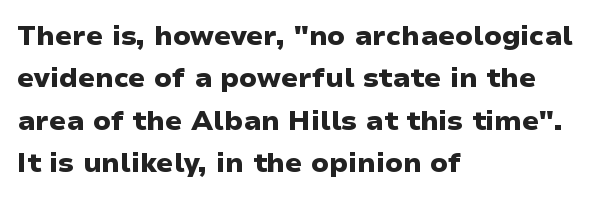
The axis of the letterforms is exactly vertical. The passage is arranged the way most books set body copy — flush left. Beneath every word, the page is bare. Summary of weight: heavy, a full bold. In terms of leading, this rendering sits right in the middle.
